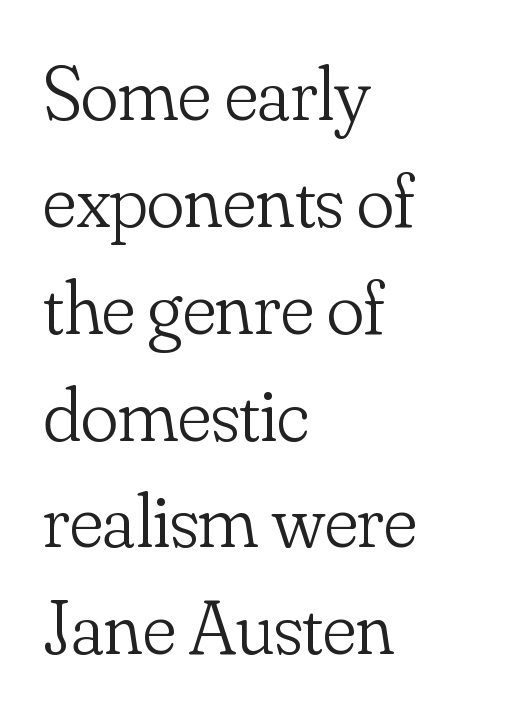
The image shows 78 px light serif type, upright; set left-aligned, normal line spacing (1.37x), normal letter spacing, not underlined; low stroke contrast and a small x-height.
